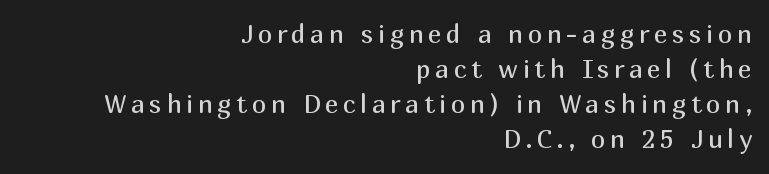
The image shows 26 px text type, upright; set right-aligned, normal line spacing (1.35x), not underlined.
